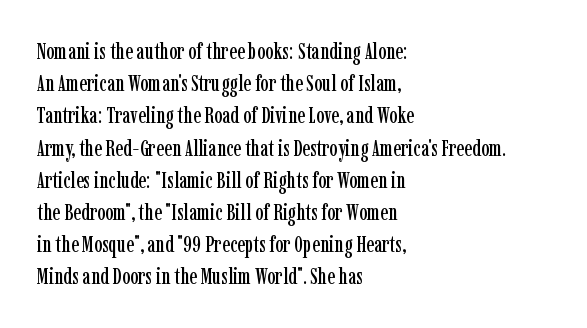
{"italic": "no", "underline": "no", "align": "left", "line_spacing": "normal", "line_spacing_ratio": 1.4, "letter_spacing": "normal", "letter_spacing_em": 0.0, "glyph_px": 23}
